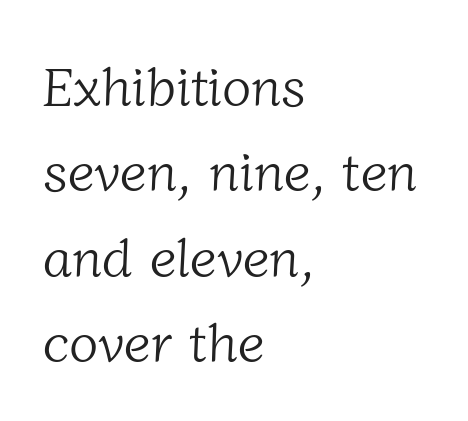
The image shows 54 px light serif type; set left-aligned, normal line spacing (1.58x), normal letter spacing, not underlined; low stroke contrast and a medium x-height.
